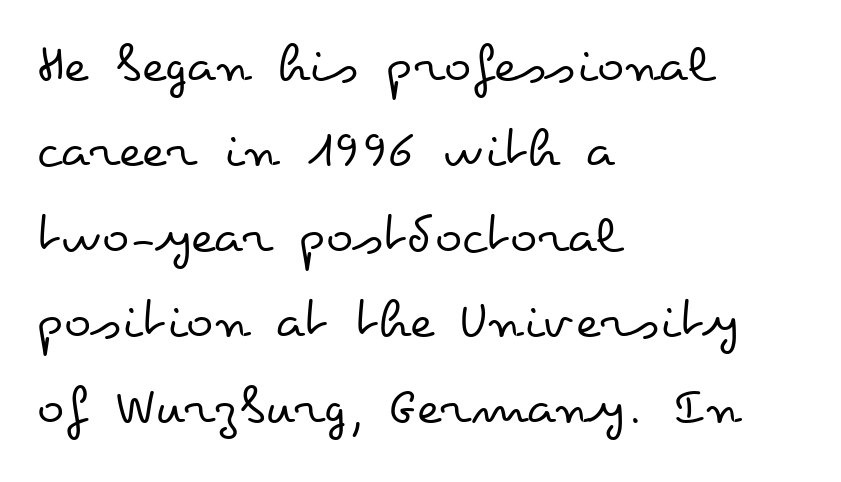
The image shows 57 px regular-weight, wide type, upright; set left-aligned, normal line spacing (1.5x), normal letter spacing, not underlined; low stroke contrast and a small x-height.
